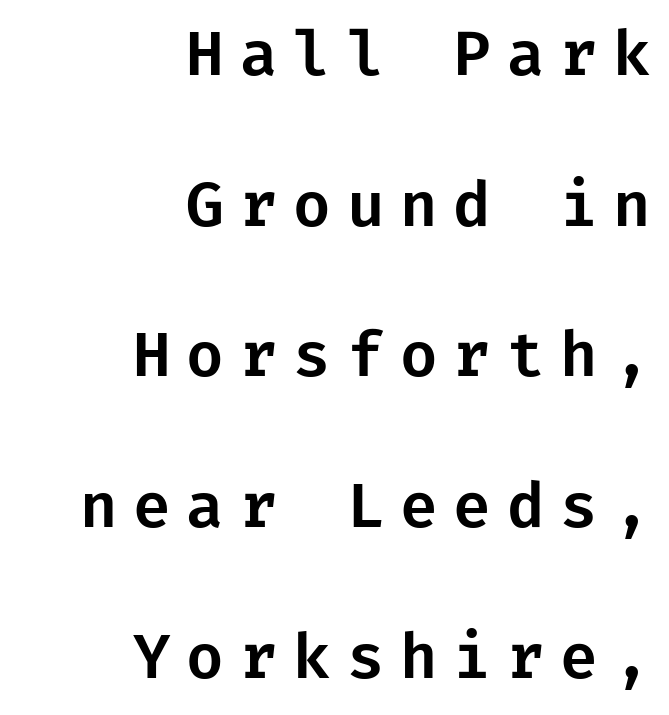
Q: Is the text italic (slanted)? A: No, it is upright.
Q: Is the typeface a serif or a sans-serif typeface? A: Sans-serif.
Q: Is the text underlined? A: No.
Q: How is the paragraph aligned? A: Right-aligned.
Q: Is the spacing between letters normal or unusually wide? A: Unusually wide.
Q: Is the spacing between lines tight, normal or loose? A: Loose.
Q: Width (condensed, normal, or wide)? A: Normal.
Q: Stroke contrast? A: Low.
Q: x-height? A: Medium.
